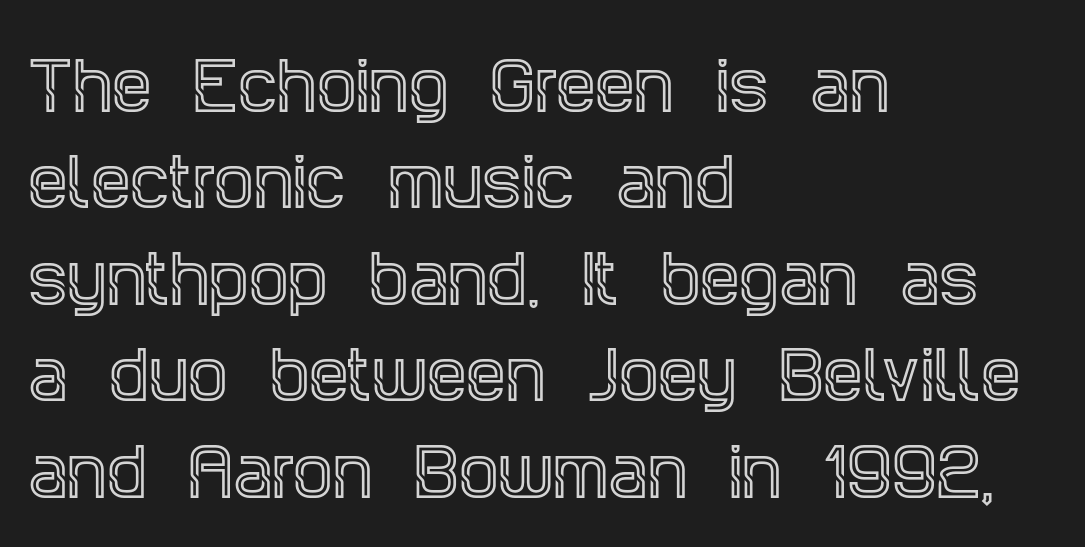
The image shows 63 px condensed serif type, upright; set left-aligned, normal line spacing (1.53x), normal letter spacing, not underlined; a large x-height.
